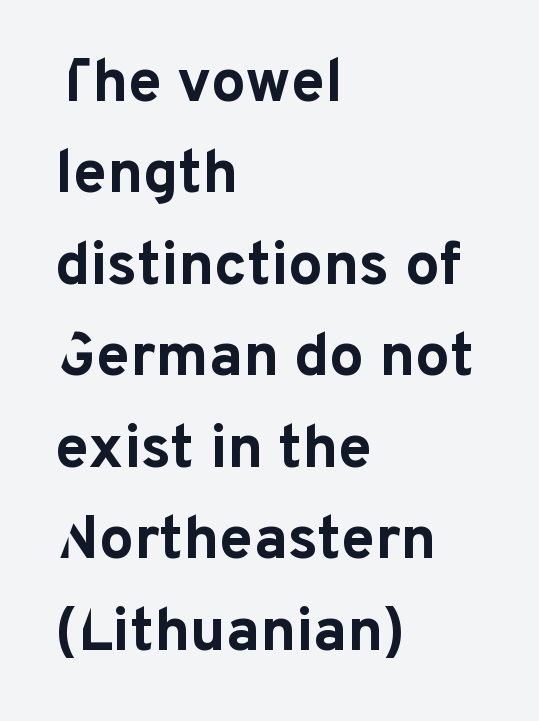
The image shows 61 px bold sans-serif type, upright; set left-aligned, normal line spacing (1.5x), normal letter spacing, not underlined; low stroke contrast and a medium x-height.
